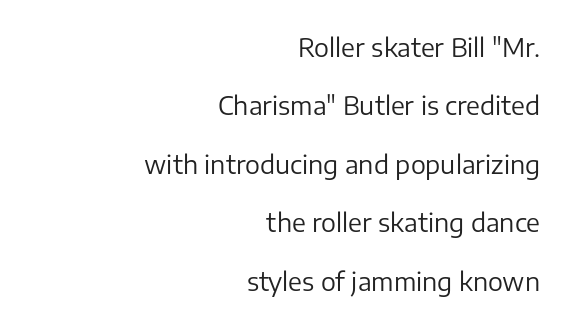
{"italic": "no", "bold": "no", "underline": "no", "align": "right", "line_spacing": "loose", "line_spacing_ratio": 2.34, "letter_spacing": "normal", "letter_spacing_em": 0.0, "glyph_px": 25}
